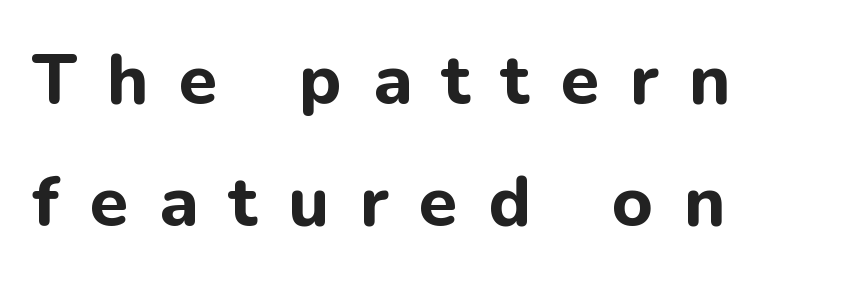
Q: Is the text bold? A: Yes.
Q: Is the text italic (slanted)? A: No, it is upright.
Q: Is the typeface a serif or a sans-serif typeface? A: Sans-serif.
Q: Is the text underlined? A: No.
Q: How is the paragraph aligned? A: Left-aligned.
Q: Is the spacing between letters normal or unusually wide? A: Unusually wide.
Q: Width (condensed, normal, or wide)? A: Normal.
Q: Stroke contrast? A: Low.
Q: x-height? A: Medium.
Q: Monospaced? A: No.
